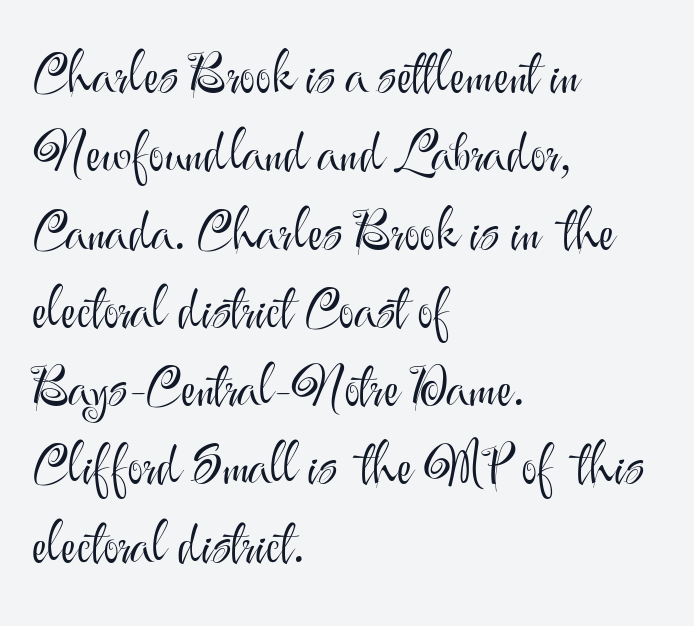
Q: Is the text bold? A: No.
Q: Is the typeface a serif or a sans-serif typeface? A: Sans-serif.
Q: Is the text underlined? A: No.
Q: How is the paragraph aligned? A: Left-aligned.
Q: Is the spacing between letters normal or unusually wide? A: Normal.
Q: Is the spacing between lines tight, normal or loose? A: Normal.
Q: Width (condensed, normal, or wide)? A: Normal.
Q: Stroke contrast? A: Medium.
Q: x-height? A: Small.
Q: Monospaced? A: No.
